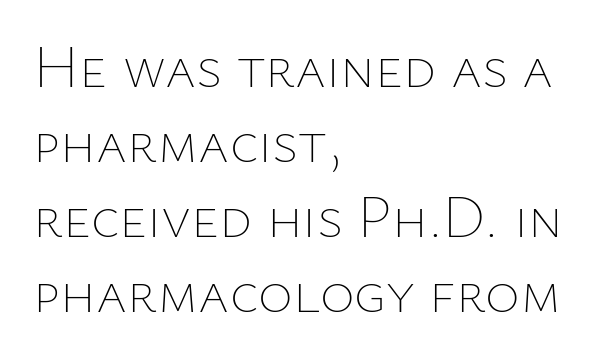
{"italic": "no", "bold": "no", "weight": "thin", "width": "normal", "stroke_contrast": "low", "x_height": "medium", "monospaced": "no", "underline": "no", "align": "left", "line_spacing": "normal", "line_spacing_ratio": 1.27, "letter_spacing": "normal", "letter_spacing_em": 0.0, "glyph_px": 59}
